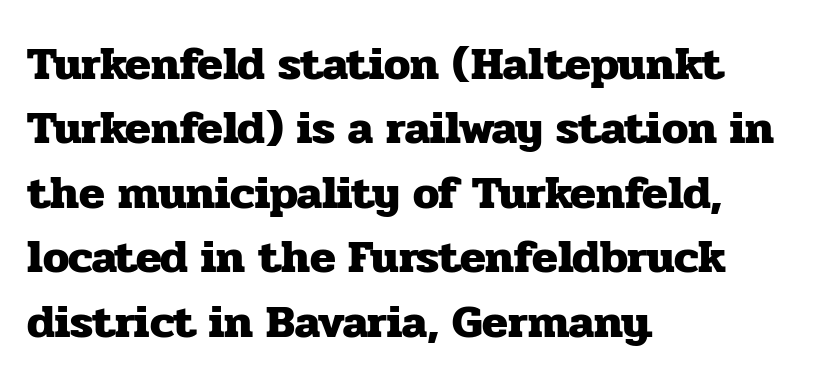
Q: Is the text bold? A: Yes.
Q: Is the text italic (slanted)? A: No, it is upright.
Q: Is the typeface a serif or a sans-serif typeface? A: Serif.
Q: Is the text underlined? A: No.
Q: How is the paragraph aligned? A: Left-aligned.
Q: Is the spacing between letters normal or unusually wide? A: Normal.
Q: Is the spacing between lines tight, normal or loose? A: Normal.
Q: Width (condensed, normal, or wide)? A: Normal.
Q: Stroke contrast? A: Low.
Q: x-height? A: Medium.
Q: Monospaced? A: No.
